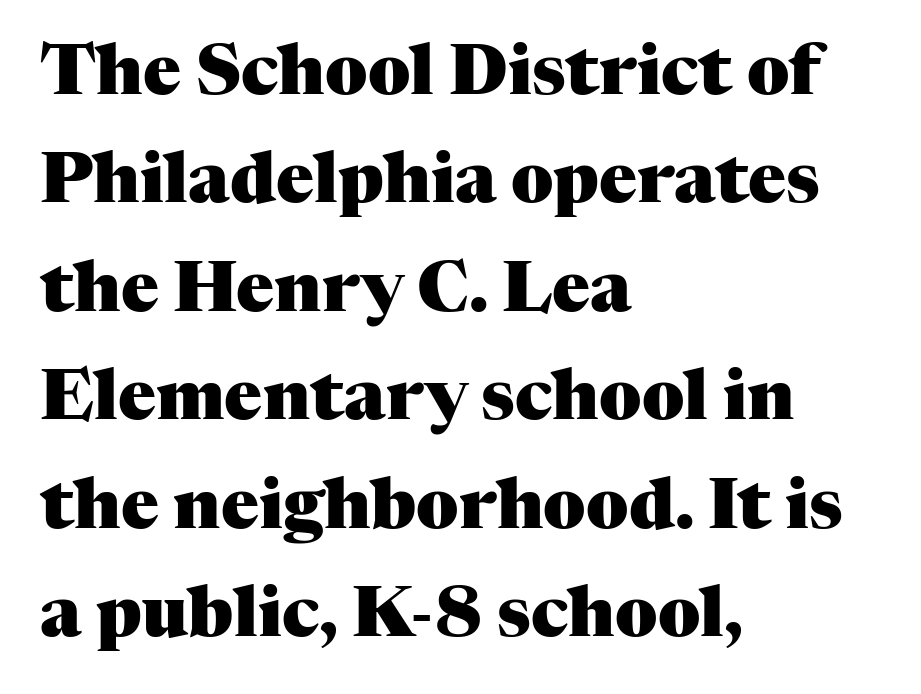
The image shows 70 px heavy serif type, upright; set left-aligned, normal line spacing (1.55x), normal letter spacing, not underlined; medium stroke contrast and a medium x-height.
